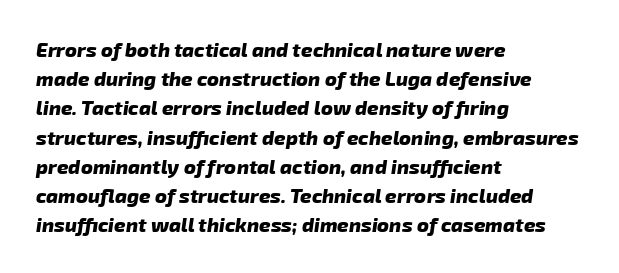
The sample has been set heavy, in full bold. Glyph-to-glyph distance matches everyday printed text. The rows are spaced the way most documents space them. The zone under the glyphs is completely vacant. Every row of glyphs begins at an identical x-position on the left.
